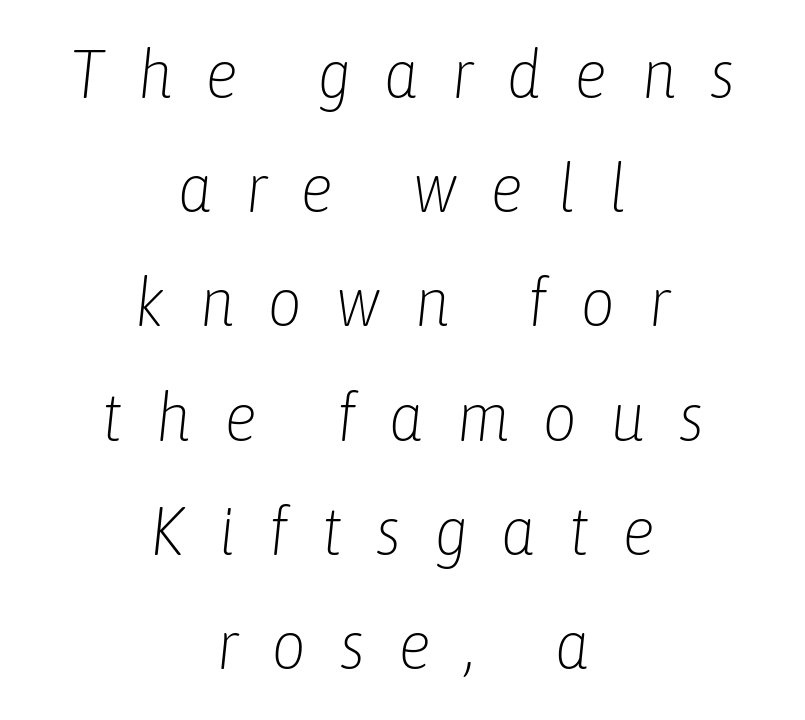
{"italic": "yes", "lean": "right", "slant_degrees": 6, "bold": "no", "weight": "light", "width": "condensed", "stroke_contrast": "low", "x_height": "medium", "monospaced": "no", "underline": "no", "align": "center", "line_spacing": "normal", "line_spacing_ratio": 1.68, "letter_spacing": "wide", "letter_spacing_em": 0.48, "glyph_px": 68}
